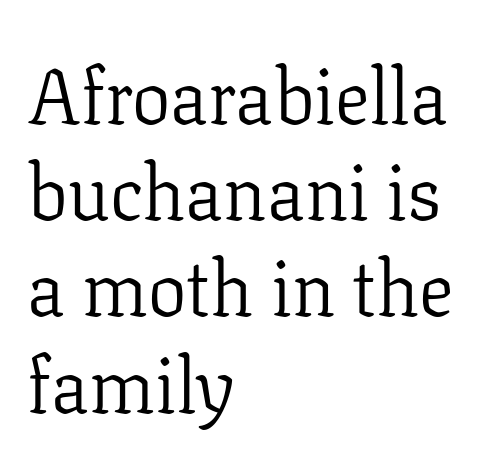
{"serif": "yes", "italic": "no", "bold": "no", "weight": "light", "width": "normal", "stroke_contrast": "low", "x_height": "medium", "monospaced": "no", "underline": "no", "align": "left", "line_spacing": "normal", "line_spacing_ratio": 1.25, "letter_spacing": "normal", "letter_spacing_em": 0.0, "glyph_px": 77}
